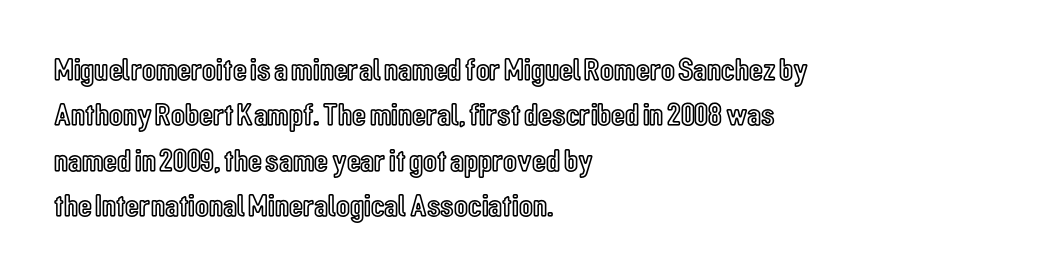
The tracking reads as untouched default to a designer's eye. The passage shown is not underscored anywhere. The font's upright variant was chosen for this text. Casual observation: everything's shoved over to the left. Varying glyph widths throughout — classic text-font behaviour.
